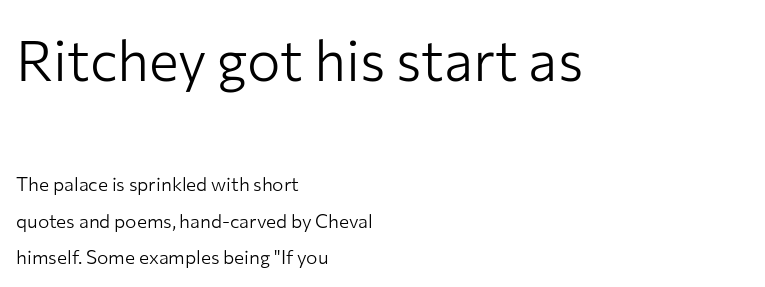
{"serif": "no", "italic": "no", "bold": "no", "weight": "light", "width": "normal", "stroke_contrast": "low", "x_height": "medium", "monospaced": "no", "underline": "no", "align": "left", "line_spacing": "loose", "line_spacing_ratio": 1.93, "letter_spacing": "normal", "letter_spacing_em": 0.0, "larger_block": "first", "size_ratio": 2.95, "glyph_px": 56}
